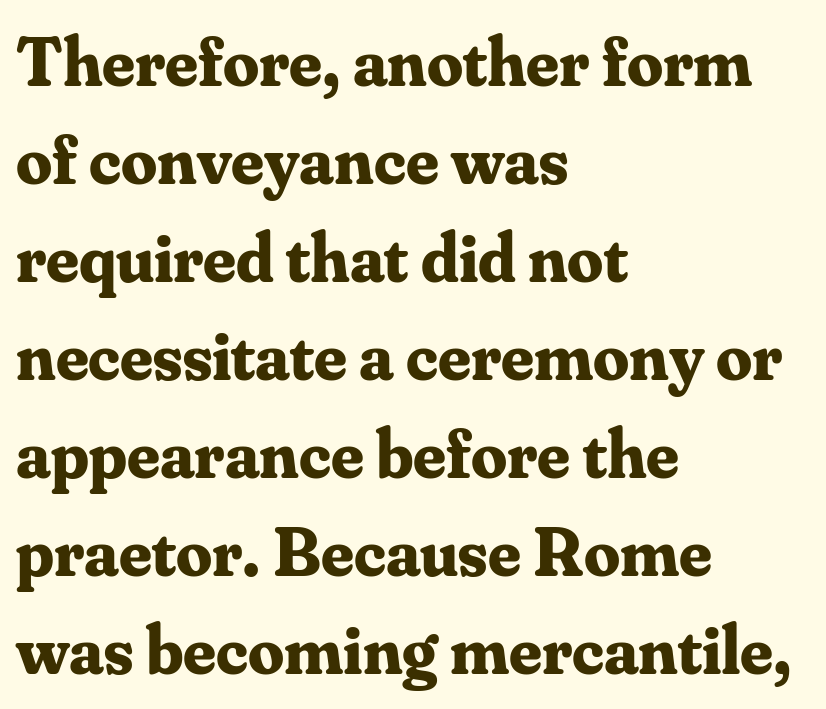
Q: Is the text bold? A: Yes.
Q: Is the text italic (slanted)? A: No, it is upright.
Q: Is the typeface a serif or a sans-serif typeface? A: Serif.
Q: Is the text underlined? A: No.
Q: How is the paragraph aligned? A: Left-aligned.
Q: Is the spacing between letters normal or unusually wide? A: Normal.
Q: Is the spacing between lines tight, normal or loose? A: Normal.
Q: Width (condensed, normal, or wide)? A: Normal.
Q: Stroke contrast? A: Medium.
Q: x-height? A: Small.
Q: Monospaced? A: No.
